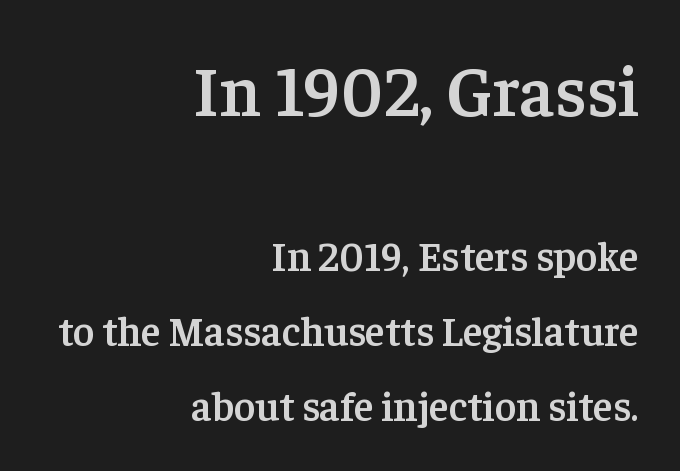
Q: Is the text bold? A: Semi-bold.
Q: Is the text italic (slanted)? A: No, it is upright.
Q: Is the typeface a serif or a sans-serif typeface? A: Serif.
Q: Is the text underlined? A: No.
Q: How is the paragraph aligned? A: Right-aligned.
Q: Is the spacing between letters normal or unusually wide? A: Normal.
Q: Which block of text is set in a larger size, the first (top) or the second (bottom)? A: The first (top) one.
Q: Width (condensed, normal, or wide)? A: Normal.
Q: Stroke contrast? A: Low.
Q: x-height? A: Medium.
Q: Monospaced? A: No.
